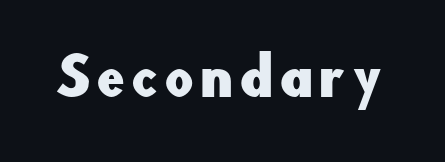
{"serif": "no", "italic": "no", "width": "normal", "stroke_contrast": "low", "x_height": "small", "monospaced": "no", "underline": "no", "glyph_px": 51}
